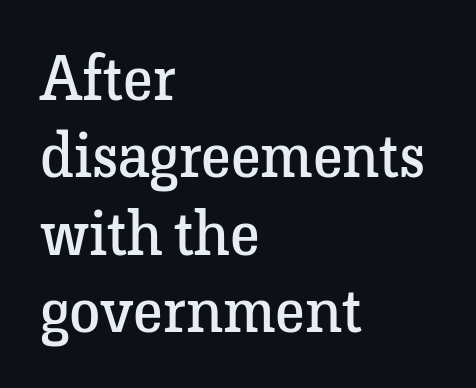
{"serif": "yes", "italic": "no", "bold": "no", "weight": "regular", "width": "normal", "stroke_contrast": "low", "x_height": "medium", "monospaced": "no", "underline": "no", "align": "left", "line_spacing_ratio": 1.23, "letter_spacing": "normal", "letter_spacing_em": 0.0, "glyph_px": 63}
